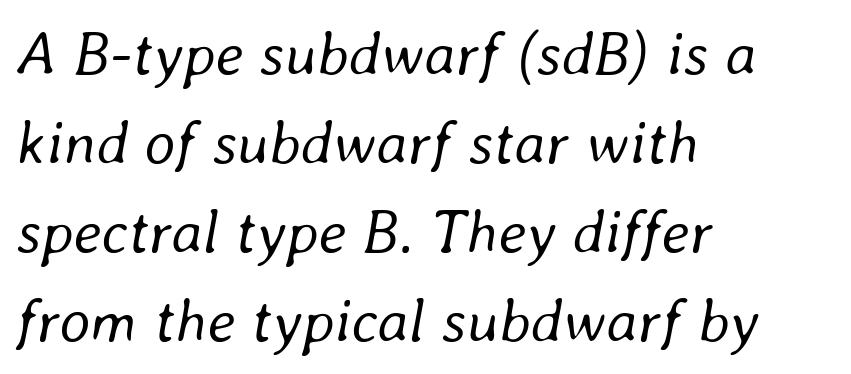
Q: Is the text bold? A: No.
Q: Is the text italic (slanted)? A: Yes, it leans right by about 8 degrees.
Q: Is the text underlined? A: No.
Q: How is the paragraph aligned? A: Left-aligned.
Q: Is the spacing between letters normal or unusually wide? A: Normal.
Q: Is the spacing between lines tight, normal or loose? A: Normal.
Q: Width (condensed, normal, or wide)? A: Normal.
Q: Stroke contrast? A: Low.
Q: x-height? A: Medium.
Q: Monospaced? A: No.
